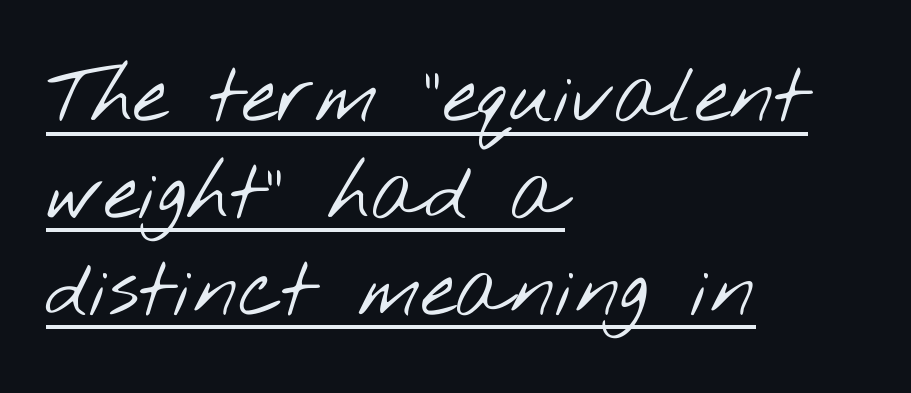
{"serif": "no", "bold": "no", "weight": "light", "width": "wide", "stroke_contrast": "low", "x_height": "small", "monospaced": "no", "underline": "yes", "align": "left", "line_spacing_ratio": 1.21, "letter_spacing": "normal", "letter_spacing_em": 0.0, "glyph_px": 80}
